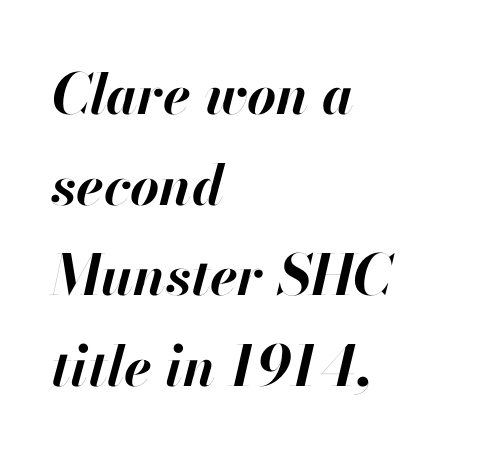
{"italic": "yes", "lean": "right", "slant_degrees": 13, "bold": "yes", "weight": "bold", "width": "normal", "stroke_contrast": "high", "x_height": "small", "monospaced": "no", "underline": "no", "align": "left", "line_spacing": "normal", "line_spacing_ratio": 1.62, "letter_spacing": "normal", "letter_spacing_em": 0.0, "glyph_px": 56}
